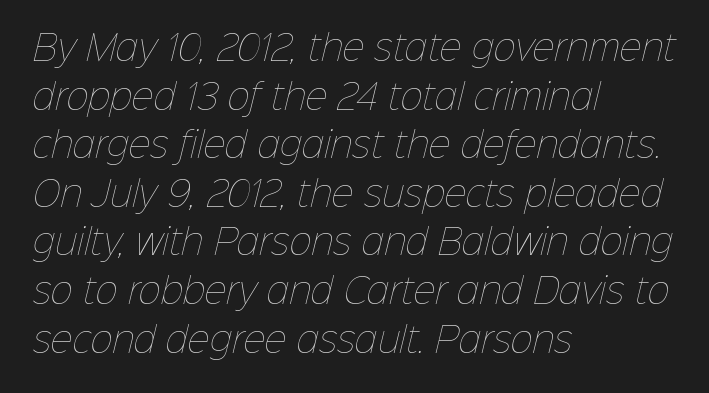
Letters rest on an invisible, unmarked baseline. Does the copy run flush right? No — it runs flush left. The horizontal fit of the characters is conventional and even. Character widths vary here, with narrow letters taking less room than wide ones. One glance says typical: line gaps are just what's usual.
